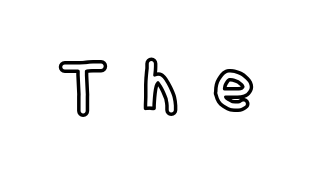
Quick note: underline off. The face used here is proportionally spaced, like ordinary book or web type. Designer's note — italics off, roman on. This sample uses expanded letter spacing, leaving extra air between glyphs.
